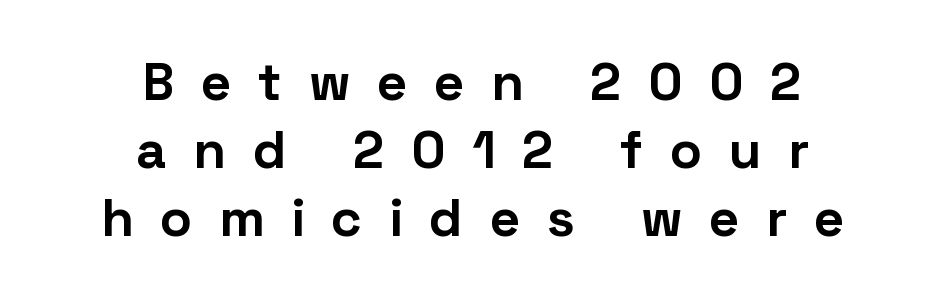
The image shows 53 px bold sans-serif type, upright; set centered, normal line spacing (1.28x), unusually wide letter spacing (+0.5 em), not underlined; low stroke contrast and a medium x-height.
